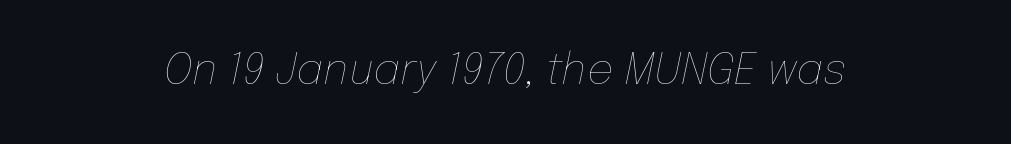
Between one letter and the next there's only the usual sliver of space. The passage shown is not underscored anywhere. The face used here is proportionally spaced, like ordinary book or web type. Is the block centered? Yes — each line is placed symmetrically about the middle. Is the type heavy? It reads as light-to-regular instead.
